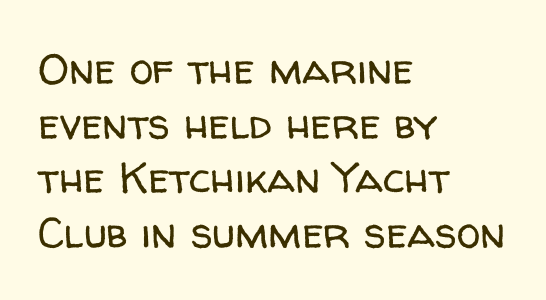
Q: Is the text bold? A: No.
Q: Is the text italic (slanted)? A: No, it is upright.
Q: Is the typeface a serif or a sans-serif typeface? A: Sans-serif.
Q: Is the text underlined? A: No.
Q: How is the paragraph aligned? A: Left-aligned.
Q: Is the spacing between letters normal or unusually wide? A: Normal.
Q: Is the spacing between lines tight, normal or loose? A: Normal.
Q: Width (condensed, normal, or wide)? A: Normal.
Q: Stroke contrast? A: Low.
Q: x-height? A: Medium.
Q: Monospaced? A: No.
